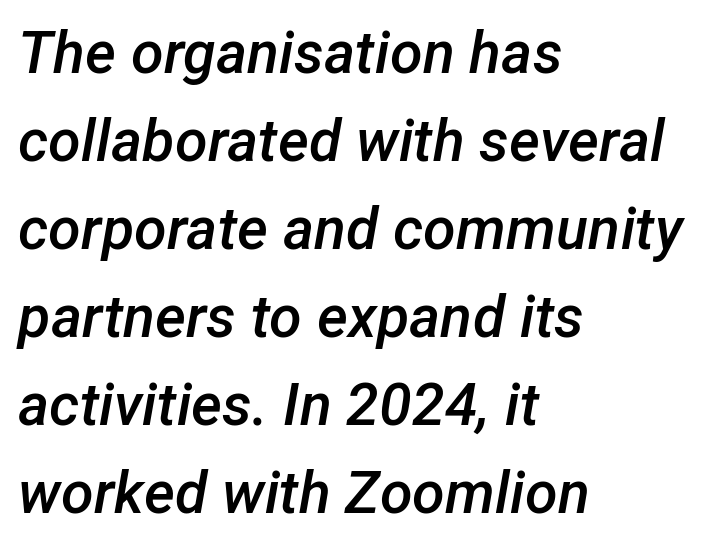
Q: Is the text bold? A: Semi-bold.
Q: Is the text italic (slanted)? A: Yes, it leans right by about 12 degrees.
Q: Is the text underlined? A: No.
Q: How is the paragraph aligned? A: Left-aligned.
Q: Is the spacing between letters normal or unusually wide? A: Normal.
Q: Is the spacing between lines tight, normal or loose? A: Normal.
Q: Width (condensed, normal, or wide)? A: Normal.
Q: Stroke contrast? A: Low.
Q: x-height? A: Medium.
Q: Monospaced? A: No.
